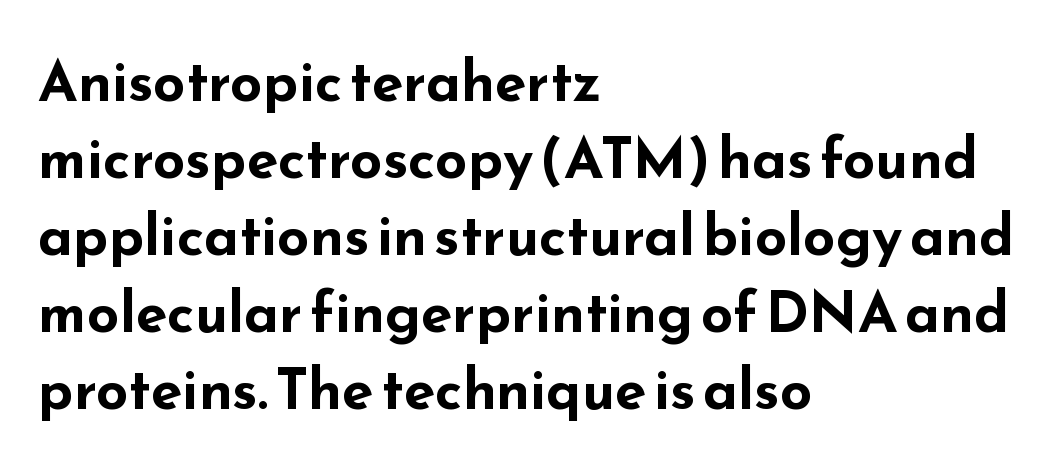
Italic: no, the glyphs are upright roman. This rendering uses left alignment, leaving the right contour irregular. The typesetting leans heavy: a genuine bold. This block has exactly the height ordinary leading produces. The characters display no serif detailing; their extremities are plain. Character widths vary here, with narrow letters taking less room than wide ones.
